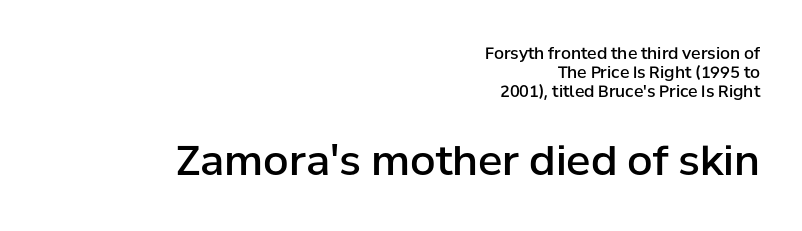
Q: Is the text bold? A: Semi-bold.
Q: Is the text italic (slanted)? A: No, it is upright.
Q: Is the typeface a serif or a sans-serif typeface? A: Sans-serif.
Q: Is the text underlined? A: No.
Q: How is the paragraph aligned? A: Right-aligned.
Q: Is the spacing between letters normal or unusually wide? A: Normal.
Q: Which block of text is set in a larger size, the first (top) or the second (bottom)? A: The second (bottom) one.
Q: Width (condensed, normal, or wide)? A: Normal.
Q: Stroke contrast? A: Low.
Q: x-height? A: Medium.
Q: Monospaced? A: No.
